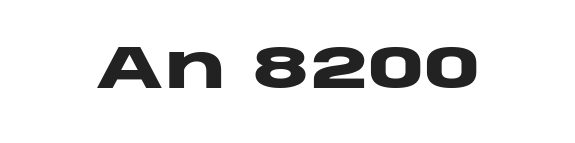
Q: Is the text bold? A: Yes.
Q: Is the text italic (slanted)? A: No, it is upright.
Q: Is the typeface a serif or a sans-serif typeface? A: Sans-serif.
Q: Is the text underlined? A: No.
Q: Is the spacing between letters normal or unusually wide? A: Normal.
Q: Width (condensed, normal, or wide)? A: Wide.
Q: Stroke contrast? A: Low.
Q: x-height? A: Large.
Q: Monospaced? A: No.
